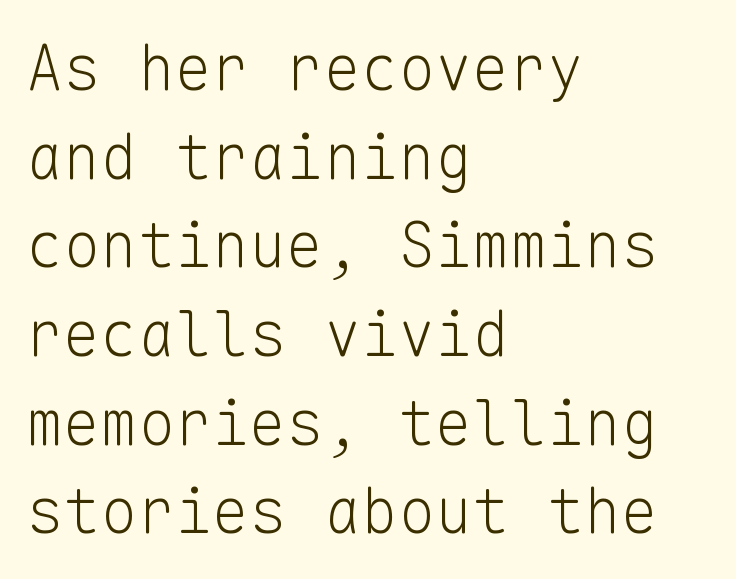
Q: Is the text bold? A: No.
Q: Is the text italic (slanted)? A: No, it is upright.
Q: Is the typeface a serif or a sans-serif typeface? A: Sans-serif.
Q: Is the text underlined? A: No.
Q: How is the paragraph aligned? A: Left-aligned.
Q: Is the spacing between letters normal or unusually wide? A: Normal.
Q: Is the spacing between lines tight, normal or loose? A: Normal.
Q: Width (condensed, normal, or wide)? A: Normal.
Q: Stroke contrast? A: Low.
Q: x-height? A: Medium.
Q: Monospaced? A: Yes.
